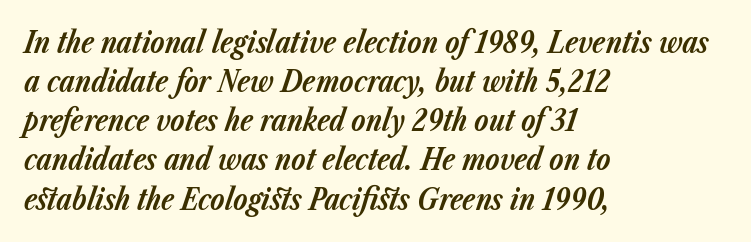
Q: Is the text bold? A: Yes.
Q: Is the text italic (slanted)? A: Yes, it leans right by about 23 degrees.
Q: Is the text underlined? A: No.
Q: How is the paragraph aligned? A: Left-aligned.
Q: Is the spacing between letters normal or unusually wide? A: Normal.
Q: Is the spacing between lines tight, normal or loose? A: Normal.
Q: Width (condensed, normal, or wide)? A: Normal.
Q: Stroke contrast? A: Low.
Q: x-height? A: Medium.
Q: Monospaced? A: No.
